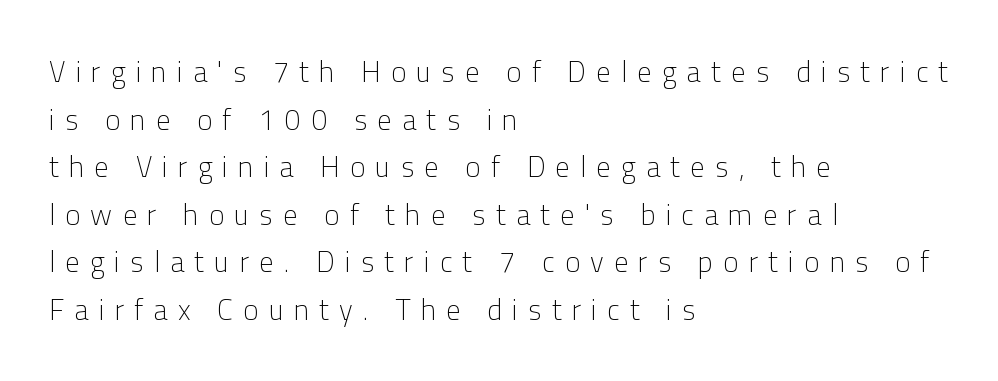
Q: Is the text bold? A: No.
Q: Is the text italic (slanted)? A: No, it is upright.
Q: Is the typeface a serif or a sans-serif typeface? A: Sans-serif.
Q: Is the text underlined? A: No.
Q: How is the paragraph aligned? A: Left-aligned.
Q: Is the spacing between letters normal or unusually wide? A: Unusually wide.
Q: Is the spacing between lines tight, normal or loose? A: Normal.
Q: Width (condensed, normal, or wide)? A: Normal.
Q: Stroke contrast? A: Low.
Q: x-height? A: Medium.
Q: Monospaced? A: No.
